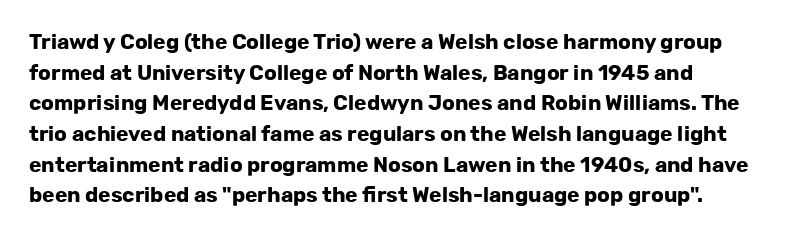
{"italic": "no", "bold": "yes", "underline": "no", "line_spacing": "normal", "line_spacing_ratio": 1.46, "letter_spacing": "normal", "letter_spacing_em": 0.0, "glyph_px": 21}
